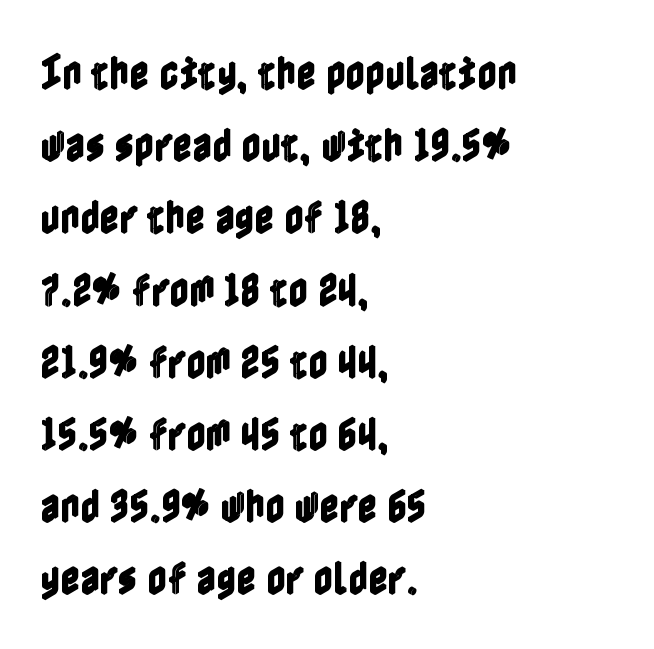
{"italic": "no", "width": "condensed", "x_height": "medium", "underline": "no", "align": "left", "line_spacing": "loose", "line_spacing_ratio": 1.9, "letter_spacing": "normal", "letter_spacing_em": 0.0, "glyph_px": 38}
